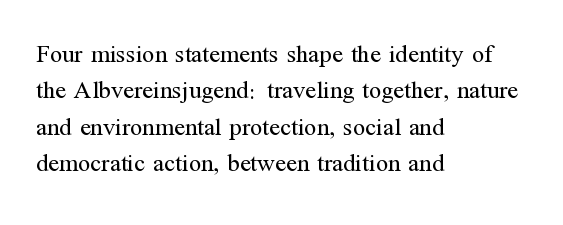
The image shows 25 px text type, upright; set left-aligned, normal line spacing (1.46x), normal letter spacing, not underlined.
